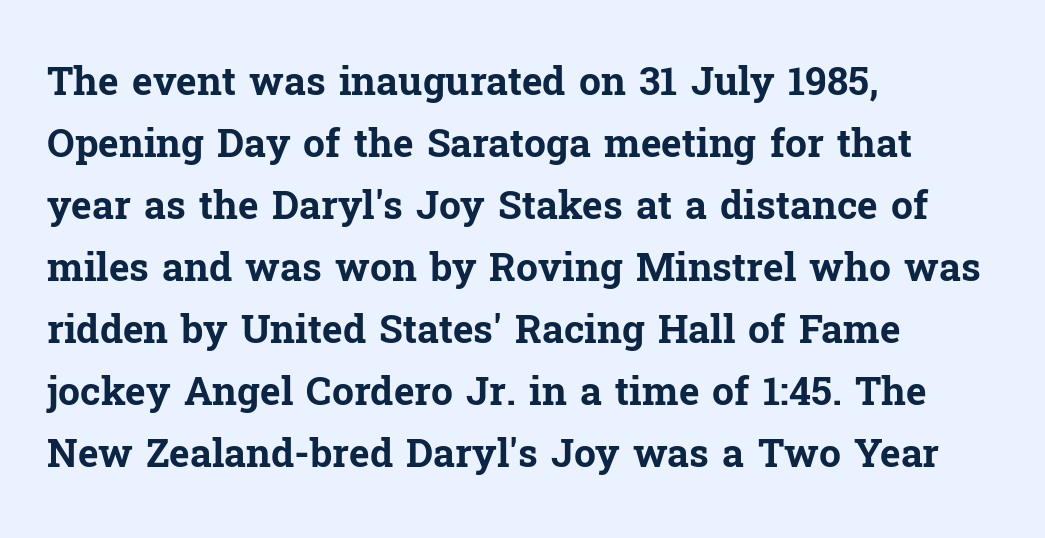
{"serif": "yes", "italic": "no", "bold": "yes", "weight": "bold", "width": "normal", "stroke_contrast": "low", "x_height": "medium", "monospaced": "no", "underline": "no", "align": "left", "line_spacing": "normal", "line_spacing_ratio": 1.59, "letter_spacing": "normal", "letter_spacing_em": 0.0, "glyph_px": 39}
